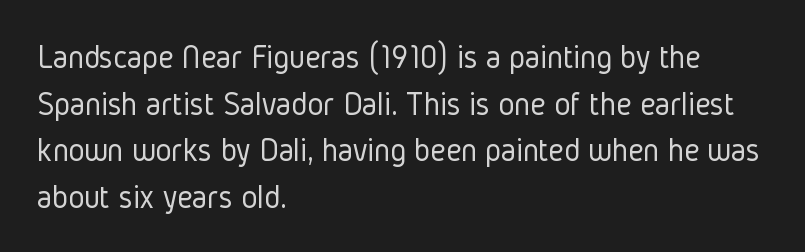
Lines of text with bare space underneath. Line spacing here is normal. Here the designer chose a conventional face with non-uniform glyph widths. The letterforms sit at book weight or below. The lines in this sample share a left origin and differ only in where they stop.
